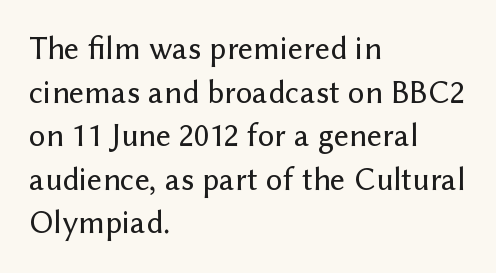
The passage shown is typed in a proportional face where columns would drift. Evenly set lines give the paragraph a standard silhouette. Where is the straight margin? On the left. This rendering features lettering with no underline. Posture: straight, roman, zero tilt.
